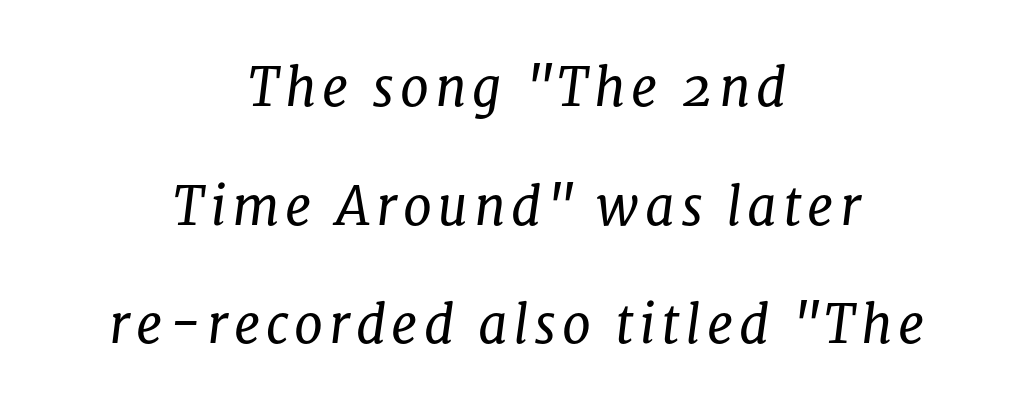
{"serif": "yes", "italic": "yes", "lean": "right", "slant_degrees": 8, "bold": "no", "weight": "regular", "width": "normal", "stroke_contrast": "low", "x_height": "medium", "monospaced": "no", "underline": "no", "align": "center", "line_spacing": "loose", "line_spacing_ratio": 2.28, "glyph_px": 52}
